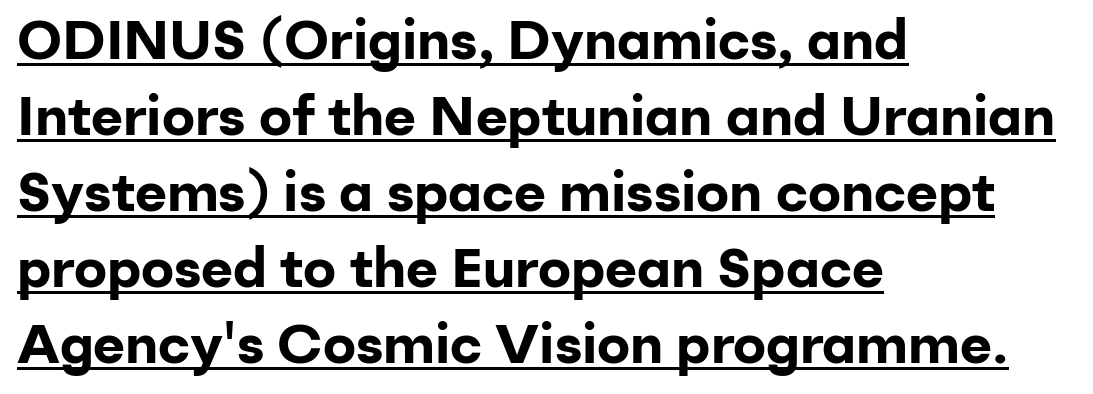
Q: Is the text bold? A: Yes.
Q: Is the text italic (slanted)? A: No, it is upright.
Q: Is the typeface a serif or a sans-serif typeface? A: Sans-serif.
Q: Is the text underlined? A: Yes.
Q: How is the paragraph aligned? A: Left-aligned.
Q: Is the spacing between letters normal or unusually wide? A: Normal.
Q: Is the spacing between lines tight, normal or loose? A: Normal.
Q: Width (condensed, normal, or wide)? A: Normal.
Q: Stroke contrast? A: Low.
Q: x-height? A: Medium.
Q: Monospaced? A: No.
